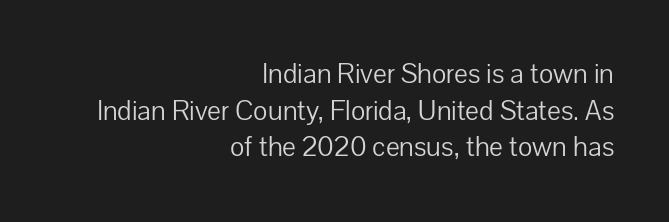
The image shows 29 px light sans-serif type, upright; set right-aligned, normal line spacing (1.26x), normal letter spacing, not underlined; low stroke contrast and a medium x-height.
